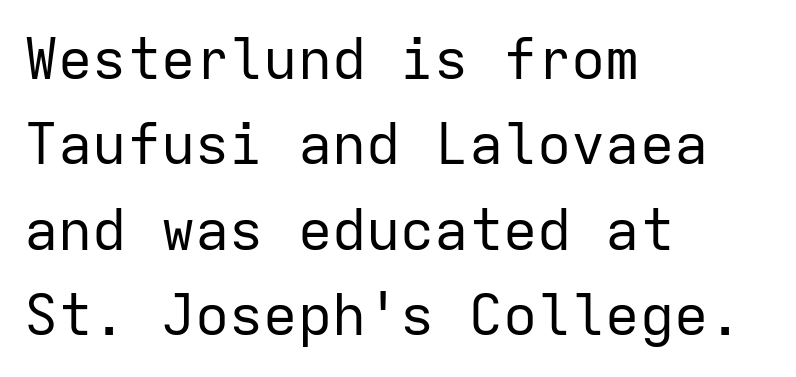
{"serif": "no", "italic": "no", "bold": "no", "weight": "regular", "width": "normal", "stroke_contrast": "low", "x_height": "medium", "monospaced": "yes", "underline": "no", "align": "left", "line_spacing": "normal", "line_spacing_ratio": 1.5, "letter_spacing": "normal", "letter_spacing_em": 0.0, "glyph_px": 57}
